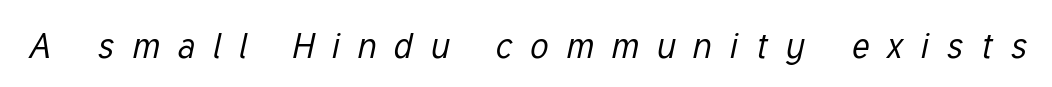
{"italic": "yes", "lean": "right", "slant_degrees": 12, "bold": "no", "weight": "regular", "width": "condensed", "stroke_contrast": "low", "x_height": "medium", "monospaced": "no", "underline": "no", "letter_spacing": "wide", "letter_spacing_em": 0.5, "glyph_px": 36}
